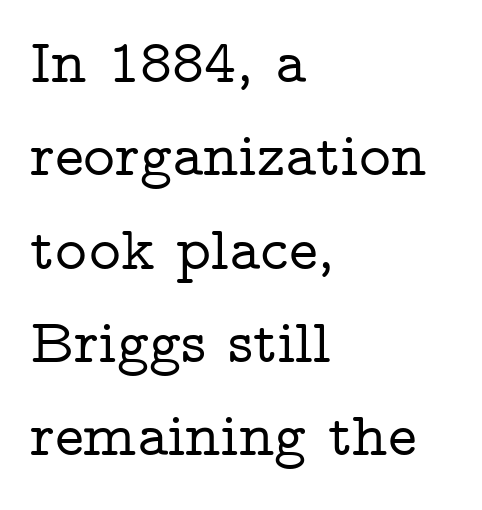
The image shows 61 px wide serif type, upright; set left-aligned, normal line spacing (1.53x), normal letter spacing, not underlined; low stroke contrast and a medium x-height.
